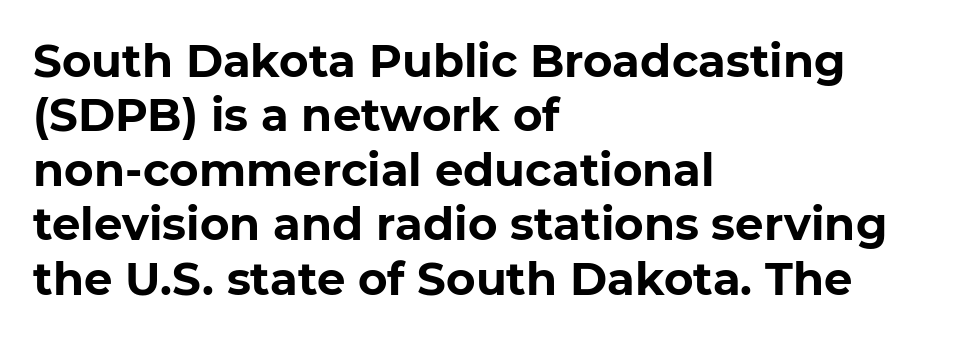
The space directly below the letters is spotless. Compared with a centered layout, this one pins lines to the left instead. The rendering uses natural spacing where letterforms have individual widths. This is heavy type, rendered in bold. Here the glyphs are tracked normally, forming tight word shapes.
